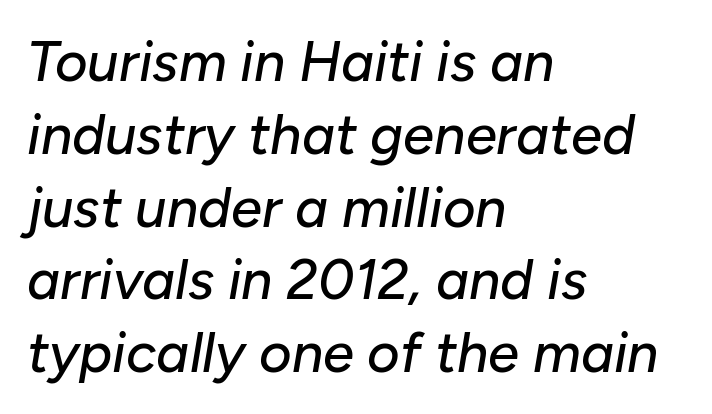
If you drew a ruler down the left edge, every line would touch it. A typesetter would call this leading conventional body-copy spacing. Clear beneath every line of the passage. Notice how the stems are inclined rather than vertical — that's the hallmark of italics. No extra tracking has been applied to these lines. A typesetter would call this proportional, since set widths differ per character.
